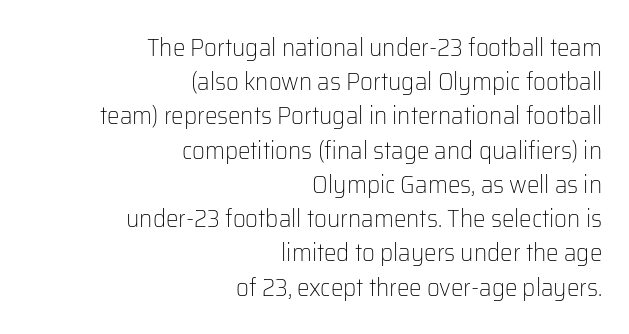
The image shows 25 px text type, upright; set right-aligned, normal line spacing (1.37x), normal letter spacing, not underlined.
